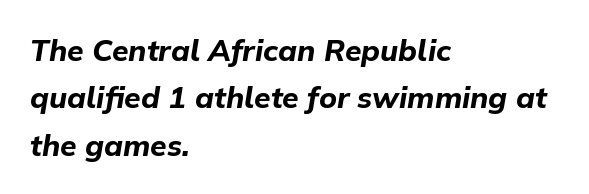
Q: Is the text bold? A: Yes.
Q: Is the text italic (slanted)? A: Yes, it leans right by about 9 degrees.
Q: Is the text underlined? A: No.
Q: How is the paragraph aligned? A: Left-aligned.
Q: Is the spacing between letters normal or unusually wide? A: Normal.
Q: Is the spacing between lines tight, normal or loose? A: Normal.
Q: Width (condensed, normal, or wide)? A: Normal.
Q: Stroke contrast? A: Low.
Q: x-height? A: Medium.
Q: Monospaced? A: No.
